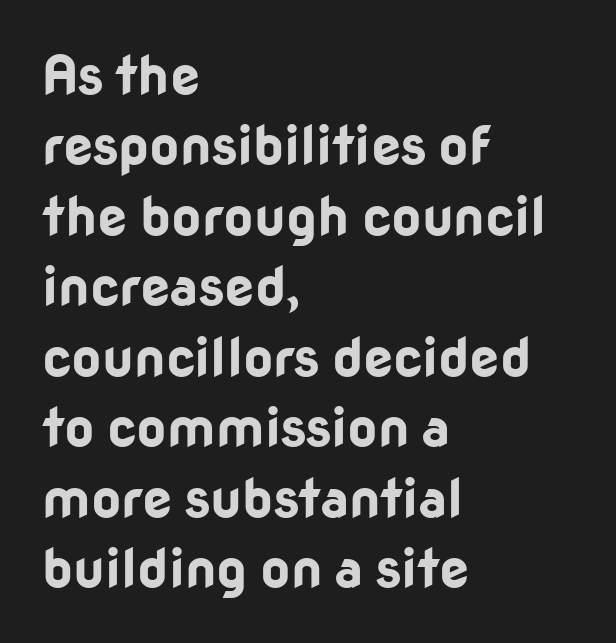
This block has exactly the height ordinary leading produces. The passage shown is not underscored anywhere. Spacing between characters is what you'd get straight out of the box. Varying glyph widths throughout — classic text-font behaviour.
